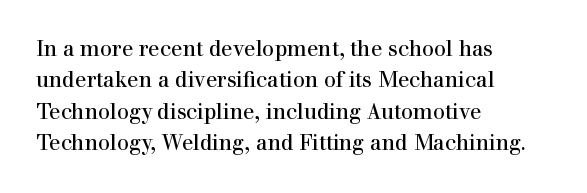
{"italic": "no", "bold": "no", "underline": "no", "align": "left", "line_spacing": "normal", "line_spacing_ratio": 1.5, "letter_spacing": "normal", "letter_spacing_em": 0.0, "glyph_px": 21}
